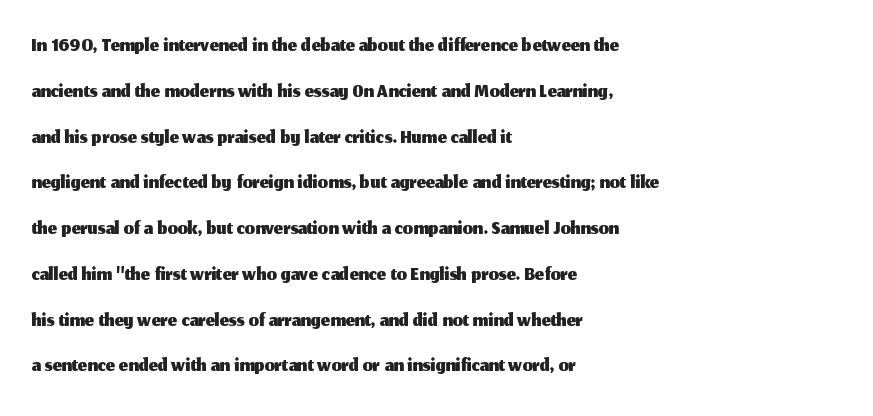
Q: Is the text italic (slanted)? A: No, it is upright.
Q: Is the typeface a serif or a sans-serif typeface? A: Sans-serif.
Q: Is the text underlined? A: No.
Q: How is the paragraph aligned? A: Left-aligned.
Q: Is the spacing between letters normal or unusually wide? A: Normal.
Q: Is the spacing between lines tight, normal or loose? A: Normal.
Q: Width (condensed, normal, or wide)? A: Normal.
Q: Stroke contrast? A: Medium.
Q: x-height? A: Medium.
Q: Monospaced? A: No.
